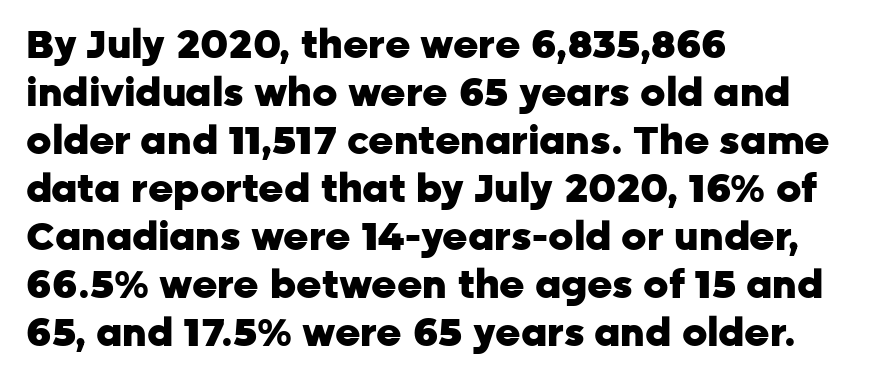
Q: Is the text bold? A: Yes.
Q: Is the text italic (slanted)? A: No, it is upright.
Q: Is the typeface a serif or a sans-serif typeface? A: Sans-serif.
Q: Is the text underlined? A: No.
Q: How is the paragraph aligned? A: Left-aligned.
Q: Is the spacing between letters normal or unusually wide? A: Normal.
Q: Width (condensed, normal, or wide)? A: Normal.
Q: Stroke contrast? A: Low.
Q: x-height? A: Medium.
Q: Monospaced? A: No.
